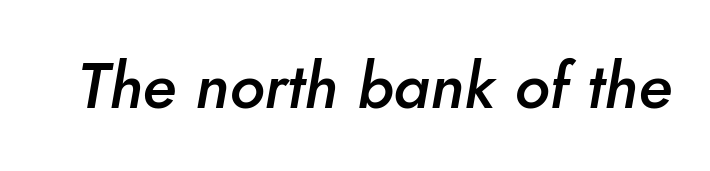
The image shows 64 px semibold type, italic (leaning right); set normal letter spacing, not underlined; low stroke contrast and a small x-height.
